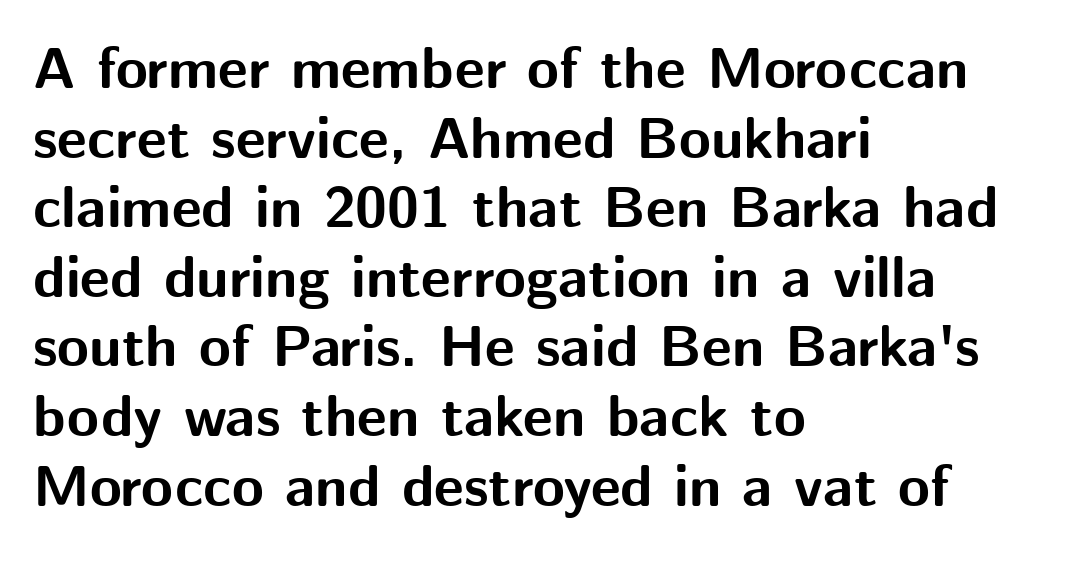
{"serif": "no", "italic": "no", "bold": "yes", "weight": "bold", "width": "normal", "stroke_contrast": "medium", "x_height": "medium", "monospaced": "no", "underline": "no", "align": "left", "line_spacing_ratio": 1.2, "letter_spacing": "normal", "letter_spacing_em": 0.0, "glyph_px": 58}
